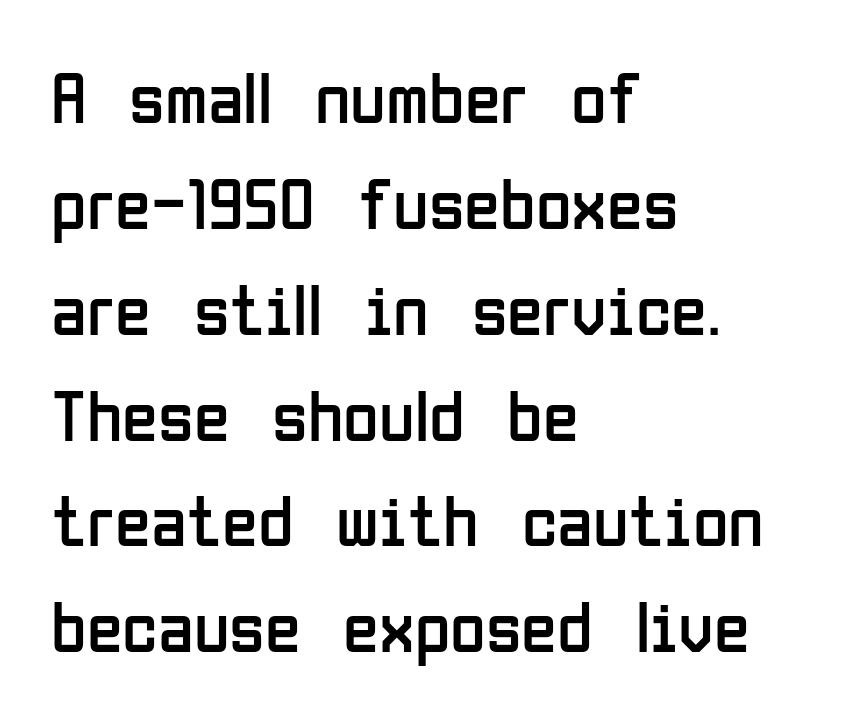
The image shows 73 px regular-weight, condensed sans-serif type, upright; set left-aligned, normal line spacing (1.45x), normal letter spacing, not underlined; low stroke contrast and a medium x-height.
